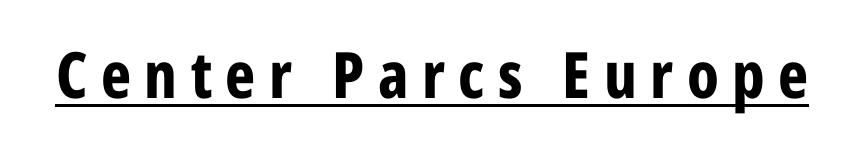
The image shows 64 px bold, condensed sans-serif type, upright; set unusually wide letter spacing (+0.21 em), underlined; low stroke contrast and a medium x-height.
